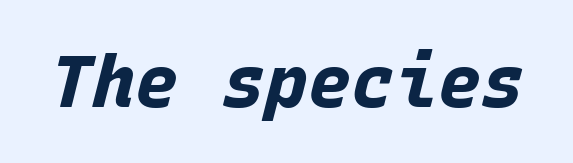
The image shows 72 px bold type, italic (leaning right), monospaced; set normal letter spacing, not underlined; low stroke contrast and a large x-height.
